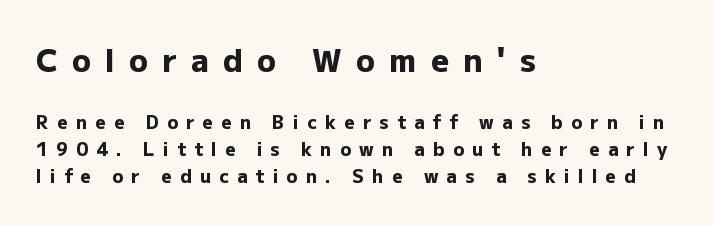
Do the characters align in a grid? No, the font is proportional. Block one is the big one; block two sits smaller underneath. In CSS terms this would be text-align: left. Underline: absent.
